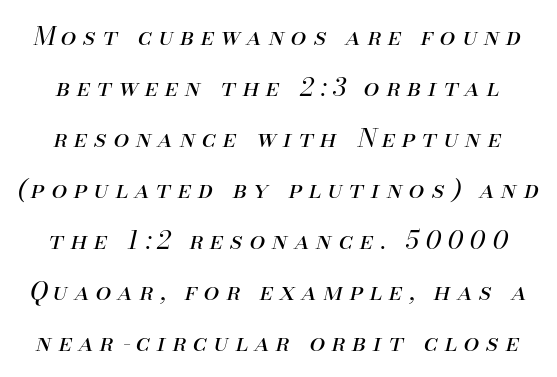
The image shows 25 px text type, italic (leaning right); set loose line spacing (2.04x), unusually wide letter spacing (+0.27 em), not underlined.
